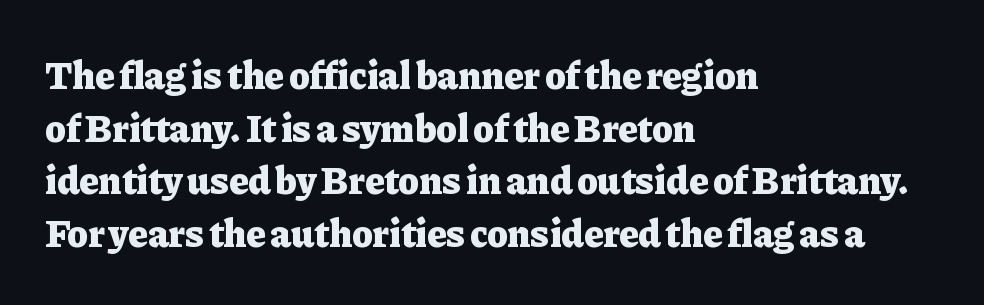
{"serif": "yes", "italic": "no", "bold": "yes", "weight": "heavy", "width": "normal", "stroke_contrast": "low", "x_height": "medium", "monospaced": "no", "underline": "no", "align": "left", "line_spacing": "normal", "line_spacing_ratio": 1.35, "letter_spacing": "normal", "letter_spacing_em": 0.0, "glyph_px": 39}
